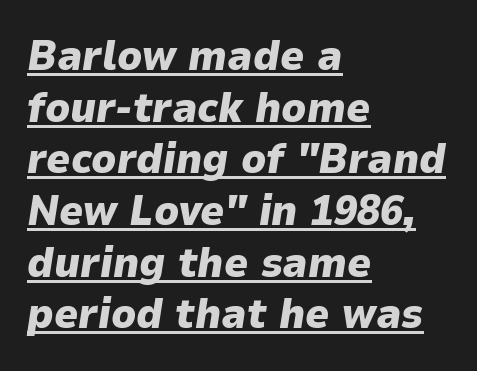
Q: Is the text bold? A: Yes.
Q: Is the text italic (slanted)? A: Yes, it leans right by about 9 degrees.
Q: Is the text underlined? A: Yes.
Q: How is the paragraph aligned? A: Left-aligned.
Q: Is the spacing between letters normal or unusually wide? A: Normal.
Q: Width (condensed, normal, or wide)? A: Normal.
Q: Stroke contrast? A: Low.
Q: x-height? A: Medium.
Q: Monospaced? A: No.
